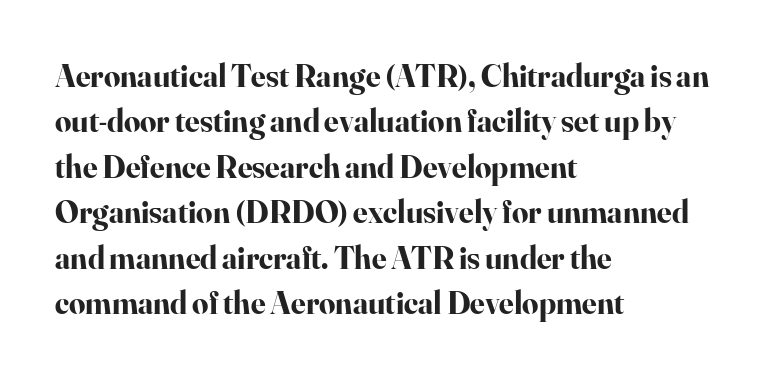
{"serif": "yes", "italic": "no", "bold": "yes", "weight": "bold", "width": "normal", "stroke_contrast": "high", "x_height": "small", "monospaced": "no", "underline": "no", "align": "left", "line_spacing": "normal", "line_spacing_ratio": 1.42, "letter_spacing": "normal", "letter_spacing_em": 0.0, "glyph_px": 32}
